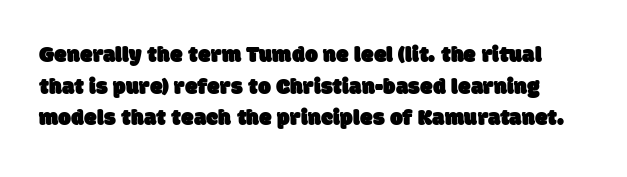
{"underline": "no", "line_spacing": "normal", "line_spacing_ratio": 1.37, "letter_spacing": "normal", "letter_spacing_em": 0.0, "glyph_px": 23}
